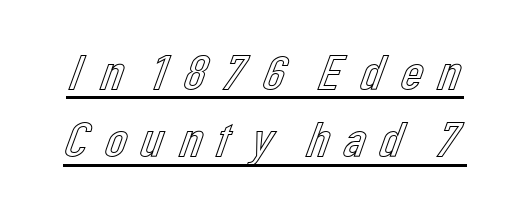
The image shows 50 px text type; set normal line spacing (1.35x), underlined; a medium x-height.
